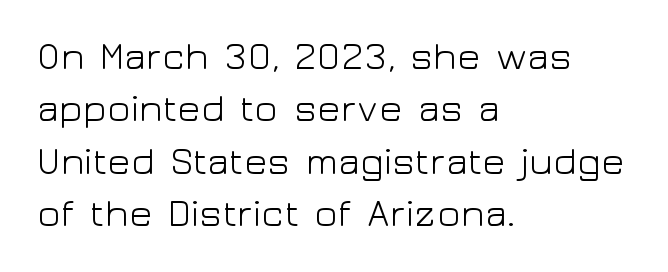
Q: Is the text bold? A: No.
Q: Is the text italic (slanted)? A: No, it is upright.
Q: Is the typeface a serif or a sans-serif typeface? A: Sans-serif.
Q: Is the text underlined? A: No.
Q: How is the paragraph aligned? A: Left-aligned.
Q: Is the spacing between letters normal or unusually wide? A: Normal.
Q: Is the spacing between lines tight, normal or loose? A: Normal.
Q: Width (condensed, normal, or wide)? A: Wide.
Q: Stroke contrast? A: Low.
Q: x-height? A: Medium.
Q: Monospaced? A: No.
